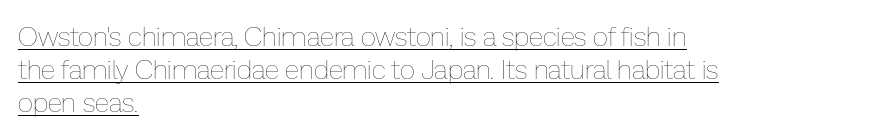
If you drew a line through each stem, it would be perfectly vertical. Spacing between characters is what you'd get straight out of the box. This reads as an unemphasized weight, regular at the heaviest. The paragraph shown leans on its left margin. The glyphs are accompanied by a horizontal stroke just below them.
